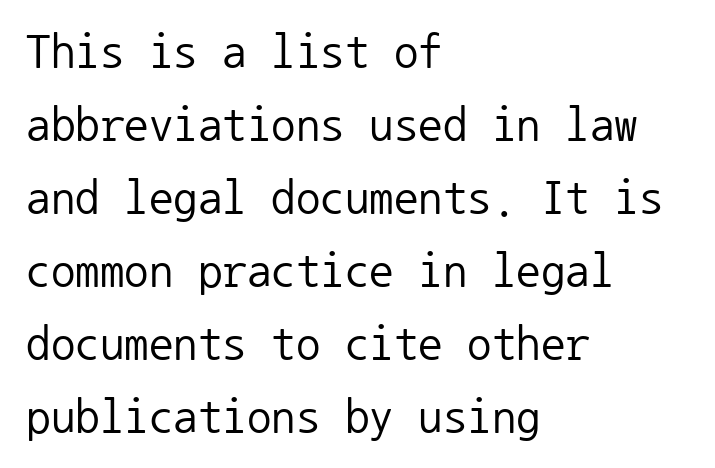
Unlike a traditional serif, this face leaves its strokes unadorned. There is no visible air inserted between adjacent glyphs. Horizontally, the lines are justified to the leading edge only. Is there much room between lines? A standard amount, neither cramped nor airy.
